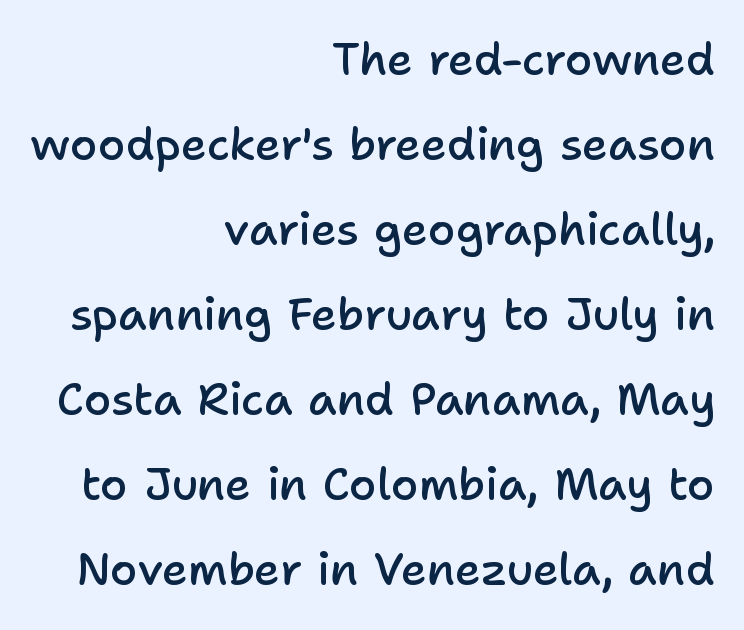
The image shows 45 px semibold sans-serif type, upright; set right-aligned, line spacing 1.89x, normal letter spacing, not underlined; low stroke contrast and a medium x-height.
